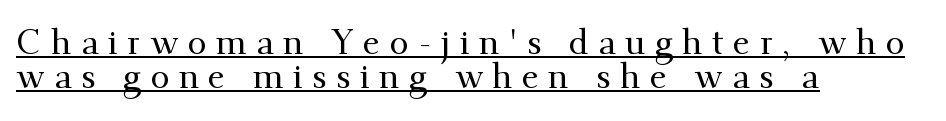
{"serif": "yes", "italic": "no", "width": "normal", "stroke_contrast": "medium", "x_height": "small", "monospaced": "no", "underline": "yes", "align": "left", "line_spacing": "tight", "line_spacing_ratio": 0.99, "letter_spacing": "wide", "letter_spacing_em": 0.28, "glyph_px": 34}
